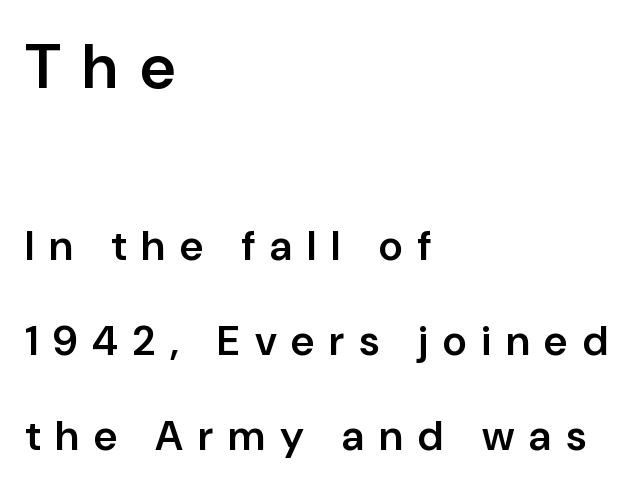
The image shows 63 px semibold sans-serif type, upright; set left-aligned, loose line spacing (2.26x), unusually wide letter spacing (+0.35 em), not underlined; the first (top) block is 1.5x larger; low stroke contrast and a medium x-height.
